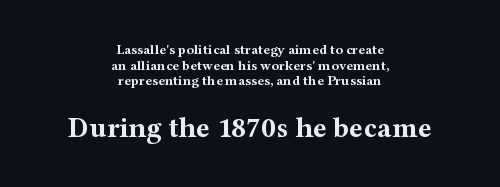
The image shows 29 px bold, wide serif type, upright; set centered, tight line spacing (1.12x), normal letter spacing, not underlined; the second (bottom) block is 2.07x larger; medium stroke contrast and a medium x-height.
